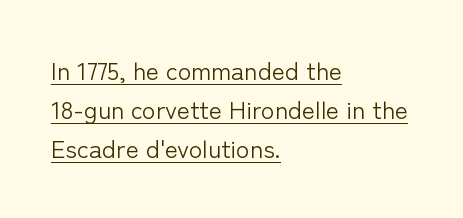
Q: Is the text bold? A: No.
Q: Is the text italic (slanted)? A: No, it is upright.
Q: Is the text underlined? A: Yes.
Q: How is the paragraph aligned? A: Left-aligned.
Q: Is the spacing between letters normal or unusually wide? A: Normal.
Q: Is the spacing between lines tight, normal or loose? A: Normal.
